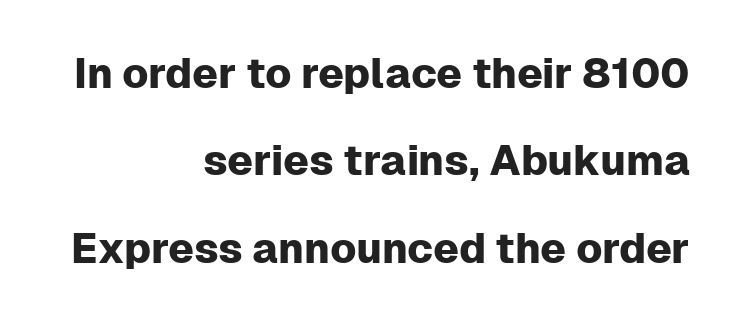
In terms of letterspacing, this is plain default setting. Unmarked baselines from the first word to the last. Nope, not italic — everything's standing straight. The lines are spread far apart with generous leading. Each letter keeps its own natural width here, so spacing adapts to shape.
